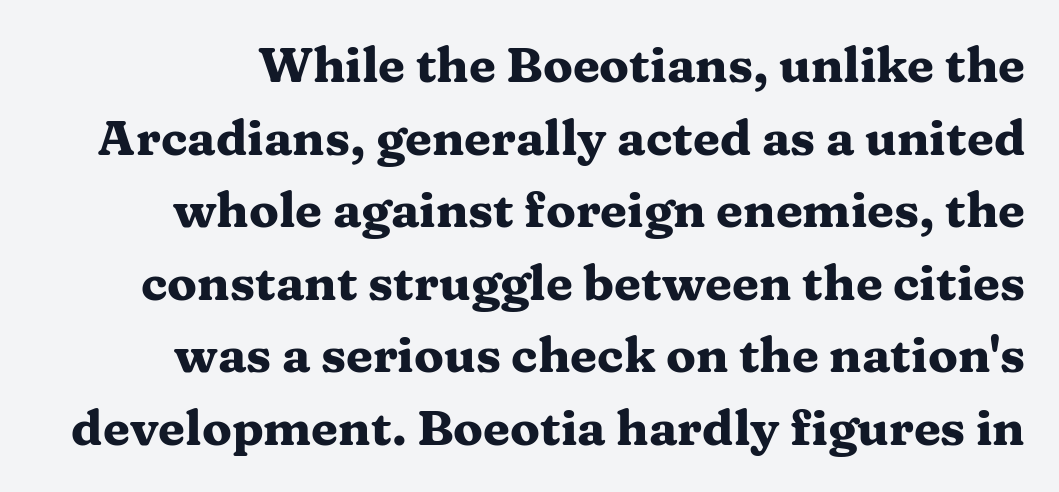
The image shows 49 px heavy, wide serif type, upright; set normal line spacing (1.48x), normal letter spacing, not underlined; medium stroke contrast and a medium x-height.
